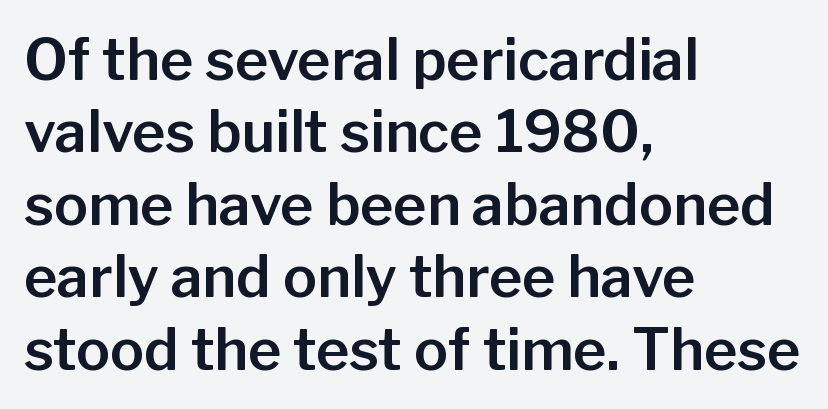
The image shows 57 px sans-serif type, upright; set left-aligned, normal line spacing (1.27x), normal letter spacing, not underlined; low stroke contrast and a medium x-height.
